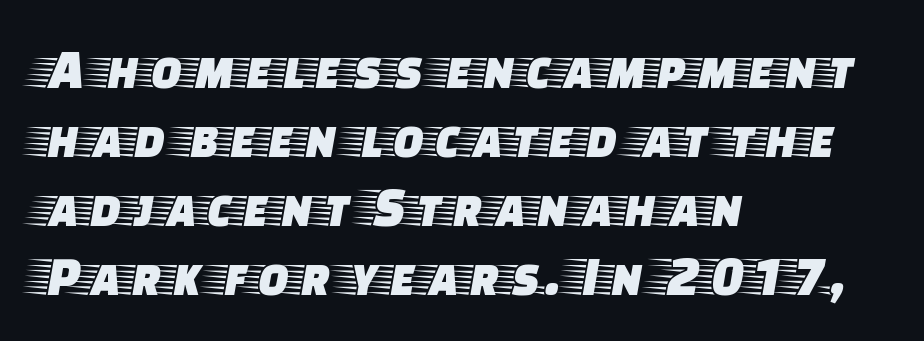
Q: Is the text italic (slanted)? A: Yes.
Q: Is the typeface a serif or a sans-serif typeface? A: Serif.
Q: Is the text underlined? A: No.
Q: How is the paragraph aligned? A: Left-aligned.
Q: Is the spacing between letters normal or unusually wide? A: Normal.
Q: Width (condensed, normal, or wide)? A: Wide.
Q: Stroke contrast? A: Low.
Q: x-height? A: Large.
Q: Monospaced? A: No.
